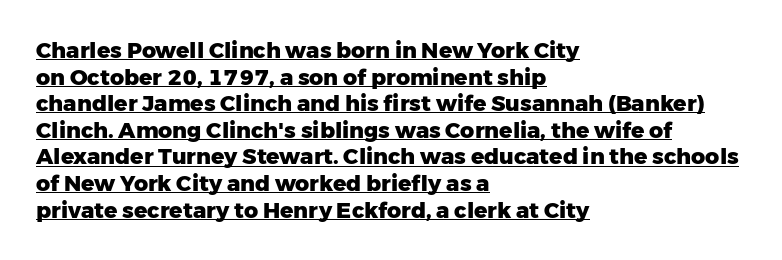
The image shows 22 px bold type, upright; set left-aligned, line spacing 1.21x, normal letter spacing, underlined.
